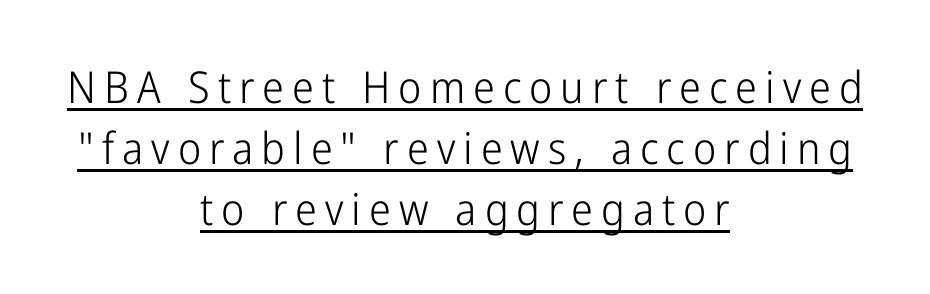
The image shows 44 px light, condensed sans-serif type, upright; set centered, normal line spacing (1.39x), underlined; low stroke contrast and a medium x-height.
